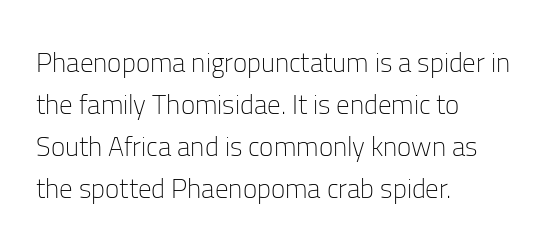
{"italic": "no", "bold": "no", "underline": "no", "align": "left", "line_spacing": "normal", "line_spacing_ratio": 1.55, "letter_spacing": "normal", "letter_spacing_em": 0.0, "glyph_px": 27}
